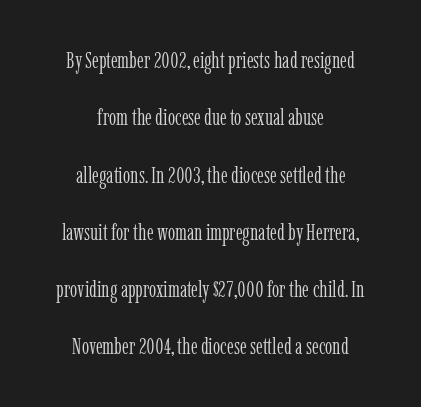
The image shows 23 px text type, upright; set centered, loose line spacing (2.49x), normal letter spacing, not underlined.
